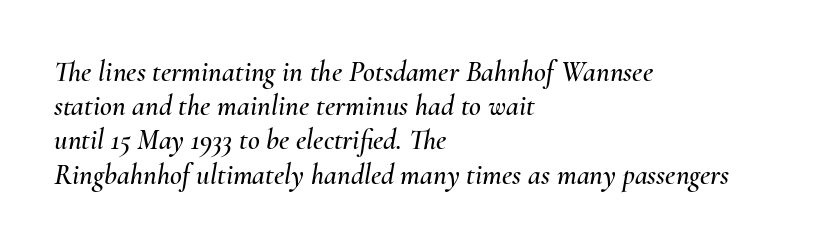
{"italic": "yes", "lean": "right", "slant_degrees": 10, "width": "normal", "stroke_contrast": "medium", "x_height": "small", "monospaced": "no", "underline": "no", "align": "left", "line_spacing_ratio": 1.18, "letter_spacing": "normal", "letter_spacing_em": 0.0, "glyph_px": 29}
